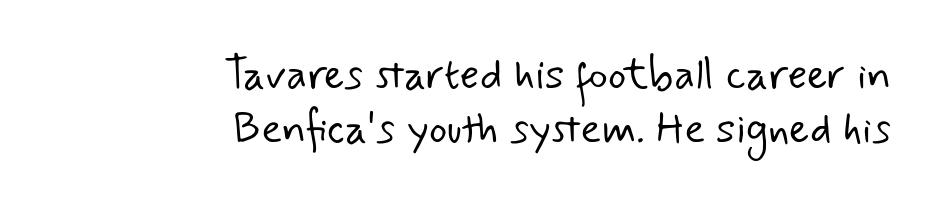
If you drew a ruler down the right edge, every line would touch it. Default kerning and tracking; the words read as compact shapes. Regarding serifs, this sample does without them. Any mark beneath the type? The region is blank.
